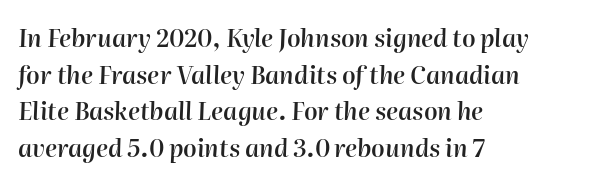
{"italic": "yes", "lean": "right", "slant_degrees": 2, "bold": "semi", "underline": "no", "align": "left", "line_spacing": "normal", "line_spacing_ratio": 1.53, "letter_spacing": "normal", "letter_spacing_em": 0.0, "glyph_px": 24}
